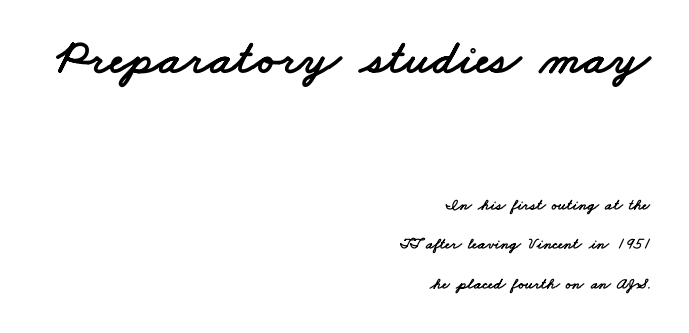
{"serif": "no", "width": "wide", "stroke_contrast": "low", "x_height": "small", "monospaced": "no", "underline": "no", "align": "right", "line_spacing": "loose", "line_spacing_ratio": 2.45, "letter_spacing": "normal", "letter_spacing_em": 0.0, "larger_block": "first", "size_ratio": 3.06, "glyph_px": 49}
